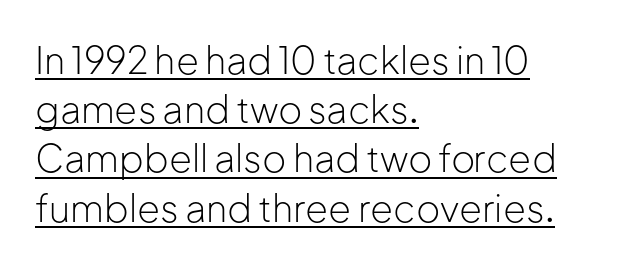
Q: Is the text bold? A: No.
Q: Is the text italic (slanted)? A: No, it is upright.
Q: Is the typeface a serif or a sans-serif typeface? A: Sans-serif.
Q: Is the text underlined? A: Yes.
Q: How is the paragraph aligned? A: Left-aligned.
Q: Is the spacing between letters normal or unusually wide? A: Normal.
Q: Is the spacing between lines tight, normal or loose? A: Normal.
Q: Width (condensed, normal, or wide)? A: Normal.
Q: Stroke contrast? A: Low.
Q: x-height? A: Medium.
Q: Monospaced? A: No.
